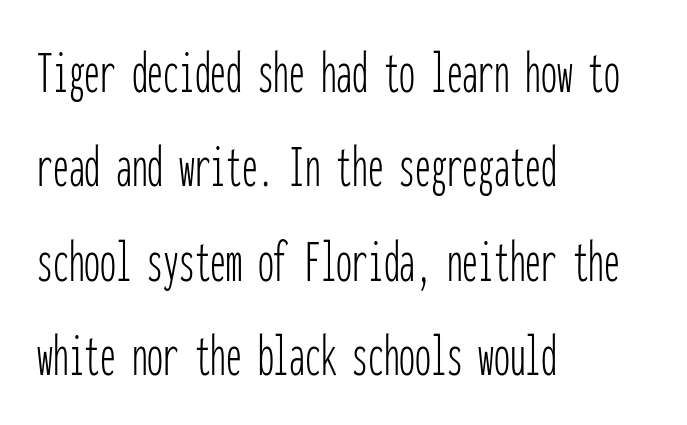
The image shows 63 px thin, condensed sans-serif type, upright, monospaced; set left-aligned, normal line spacing (1.5x), normal letter spacing, not underlined; low stroke contrast and a medium x-height.
